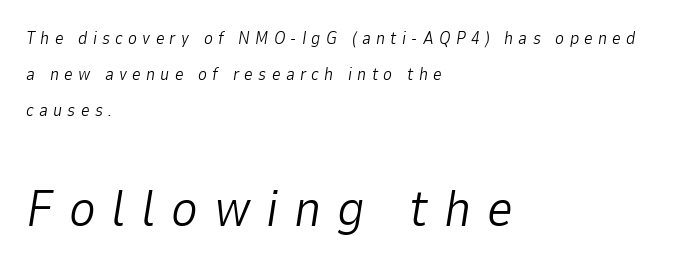
The image shows 51 px light type, italic (leaning right); set left-aligned, loose line spacing (2.11x), unusually wide letter spacing (+0.31 em), not underlined; the second (bottom) block is 3.0x larger; low stroke contrast and a medium x-height.
